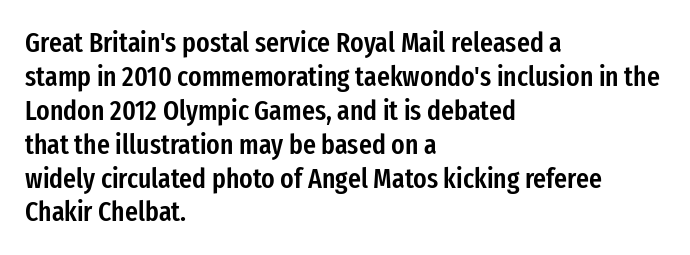
The image shows 28 px semibold, condensed sans-serif type, upright; set left-aligned, line spacing 1.21x, normal letter spacing, not underlined; low stroke contrast and a medium x-height.
